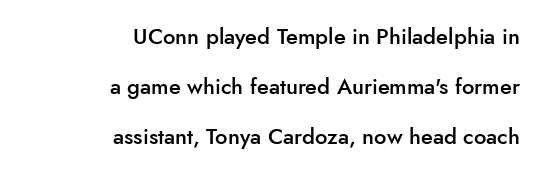
The image shows 22 px text type, upright; set right-aligned, loose line spacing (2.28x), normal letter spacing, not underlined.
